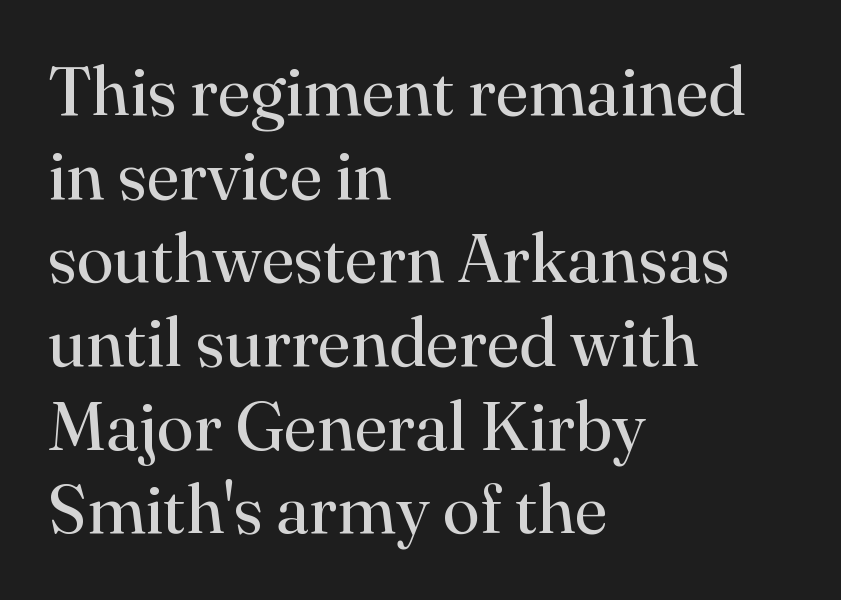
The glyphs are unaccompanied by any horizontal stroke below them. Think of a printed novel: that variable character pitch is what you see here. A classic flush-left, rag-right setting is used for this passage. This sample uses a serif face. Nobody touched the tracking dial on this one. It's the straight-up-and-down kind of type.
